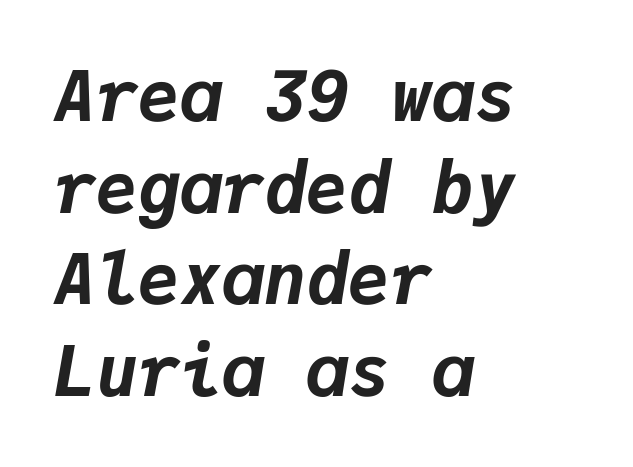
Every character here occupies the same horizontal width, giving the sample a typewriter-like rhythm. How are the letters spaced? Ordinarily, with no added tracking. Leading: standard. The font's italic variant was chosen for this text.
